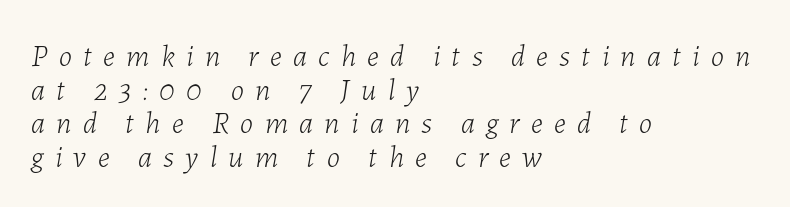
Q: Is the text bold? A: No.
Q: Is the text italic (slanted)? A: Yes, it leans right by about 7 degrees.
Q: Is the text underlined? A: No.
Q: How is the paragraph aligned? A: Left-aligned.
Q: Is the spacing between letters normal or unusually wide? A: Unusually wide.
Q: Is the spacing between lines tight, normal or loose? A: Tight.
Q: Width (condensed, normal, or wide)? A: Normal.
Q: Stroke contrast? A: Low.
Q: x-height? A: Medium.
Q: Monospaced? A: No.
